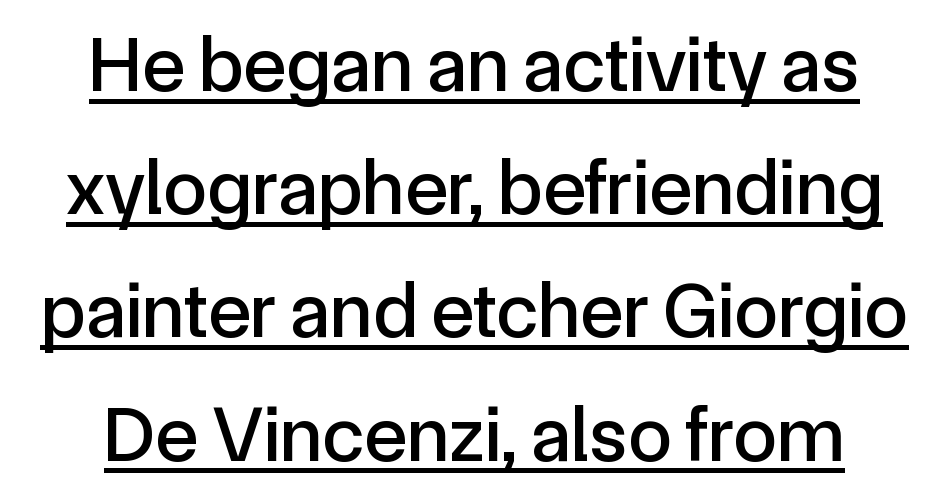
{"serif": "no", "italic": "no", "width": "normal", "x_height": "medium", "monospaced": "no", "underline": "yes", "align": "center", "line_spacing": "normal", "line_spacing_ratio": 1.56, "letter_spacing": "normal", "letter_spacing_em": 0.0, "glyph_px": 79}
